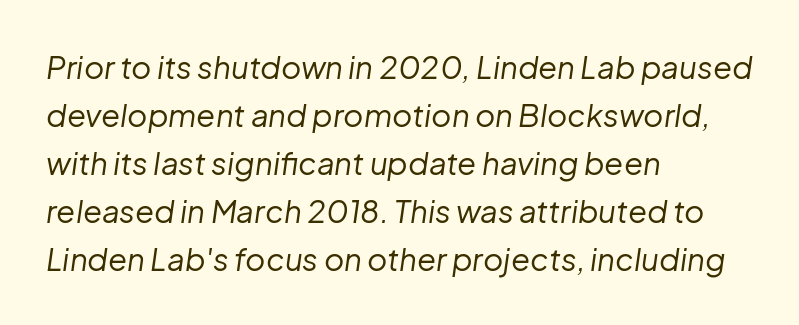
The image shows 31 px regular-weight type, italic (leaning right); set left-aligned, normal line spacing (1.55x), normal letter spacing, not underlined; low stroke contrast and a medium x-height.
